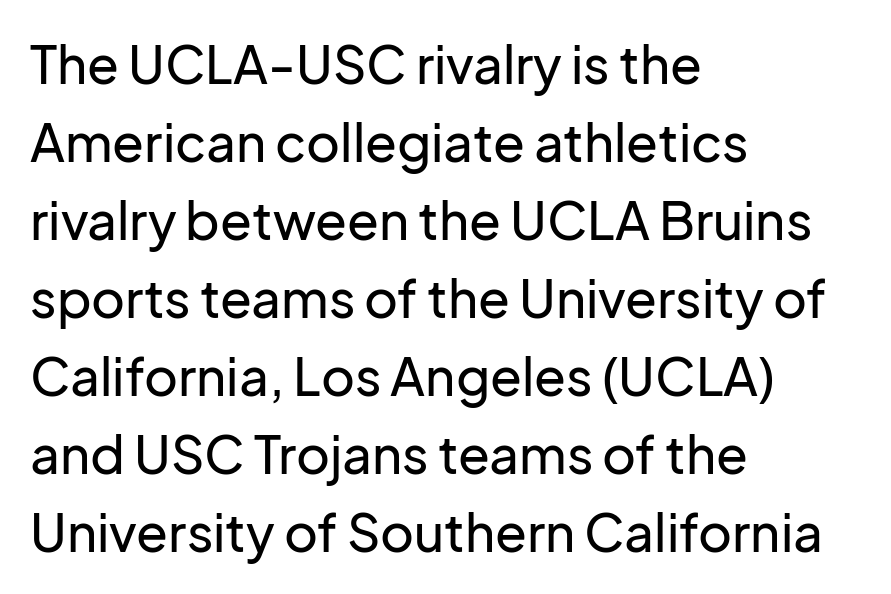
The rows are spaced the way most documents space them. The typesetter chose a ragged-right arrangement here. The text was rendered using a sans face with plain stroke endings. These lines are rendered in a variable-pitch font. Characters remain perfectly vertical along every line.
